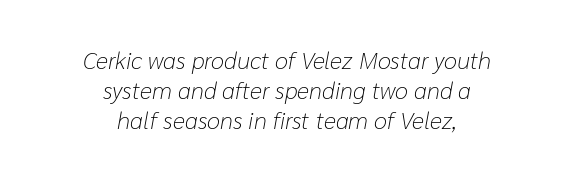
The image shows 24 px text type, italic (leaning right); set centered, normal line spacing (1.26x), normal letter spacing, not underlined.
